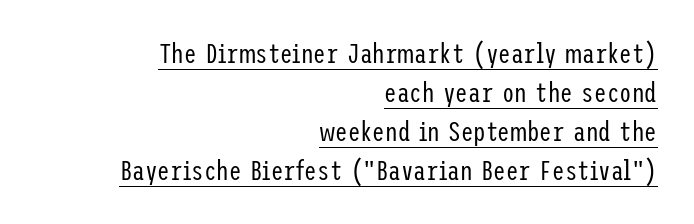
Q: Is the text bold? A: No.
Q: Is the text italic (slanted)? A: No, it is upright.
Q: Is the typeface a serif or a sans-serif typeface? A: Sans-serif.
Q: Is the text underlined? A: Yes.
Q: How is the paragraph aligned? A: Right-aligned.
Q: Is the spacing between letters normal or unusually wide? A: Normal.
Q: Is the spacing between lines tight, normal or loose? A: Normal.
Q: Width (condensed, normal, or wide)? A: Condensed.
Q: Stroke contrast? A: Low.
Q: x-height? A: Medium.
